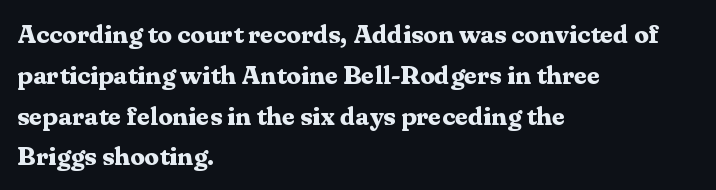
Q: Is the text bold? A: Yes.
Q: Is the text italic (slanted)? A: No, it is upright.
Q: Is the text underlined? A: No.
Q: How is the paragraph aligned? A: Left-aligned.
Q: Is the spacing between letters normal or unusually wide? A: Normal.
Q: Is the spacing between lines tight, normal or loose? A: Normal.
